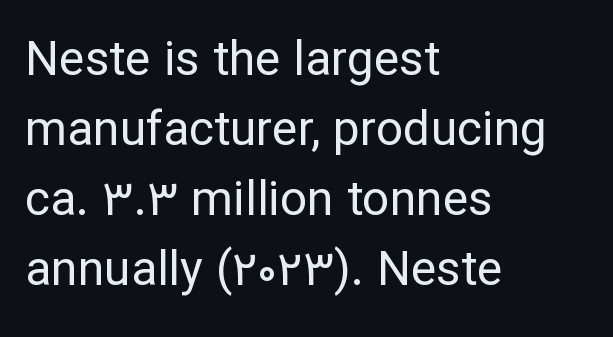
The passage shown is typeset with a sans-serif family. Stem width sits at or under what a default text font uses. What's the leading like? Ordinary, nothing unusual. Looks like regular typesetting: each glyph gets only the width it needs.
